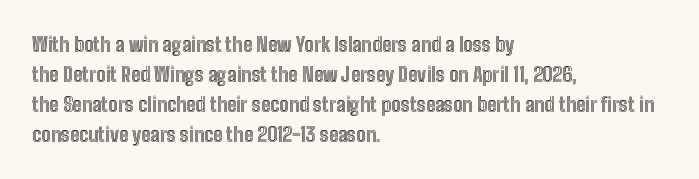
Q: Is the text italic (slanted)? A: No, it is upright.
Q: Is the text underlined? A: No.
Q: How is the paragraph aligned? A: Left-aligned.
Q: Is the spacing between letters normal or unusually wide? A: Normal.
Q: Is the spacing between lines tight, normal or loose? A: Normal.
